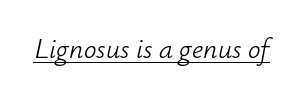
{"italic": "yes", "lean": "right", "slant_degrees": 12, "bold": "no", "weight": "light", "width": "normal", "stroke_contrast": "low", "x_height": "small", "monospaced": "no", "underline": "yes", "letter_spacing": "normal", "letter_spacing_em": 0.0, "glyph_px": 28}
